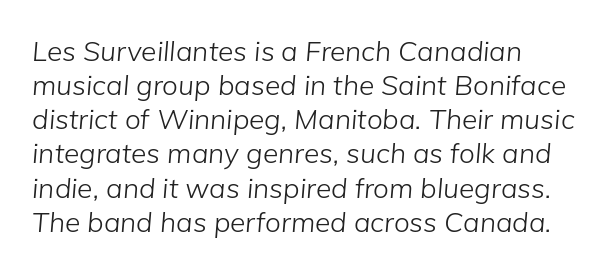
{"italic": "yes", "lean": "right", "slant_degrees": 5, "bold": "no", "weight": "light", "width": "normal", "stroke_contrast": "low", "x_height": "medium", "monospaced": "no", "underline": "no", "line_spacing_ratio": 1.22, "letter_spacing": "normal", "letter_spacing_em": 0.0, "glyph_px": 28}
